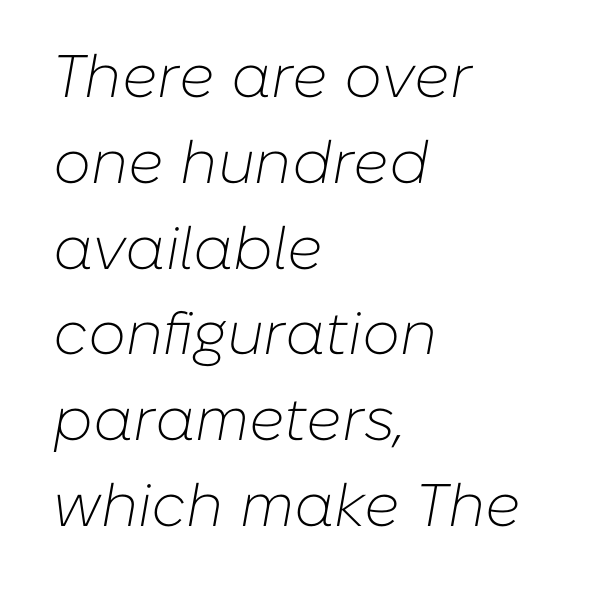
{"italic": "yes", "lean": "right", "slant_degrees": 10, "bold": "no", "weight": "light", "width": "normal", "stroke_contrast": "low", "x_height": "medium", "monospaced": "no", "underline": "no", "align": "left", "line_spacing": "normal", "line_spacing_ratio": 1.43, "letter_spacing": "normal", "letter_spacing_em": 0.0, "glyph_px": 60}
